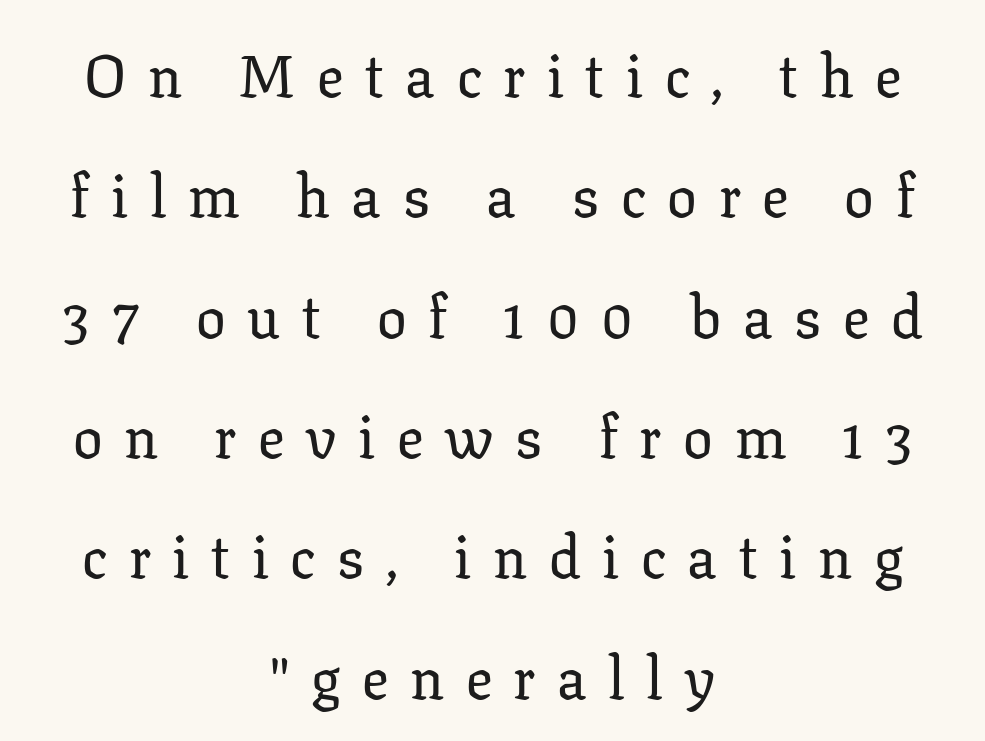
Leading is clearly above the norm, producing a sparse column. Quick note: underline off. The glyphs in this specimen are seriffed. Students, note that the glyphs here are deliberately spaced far apart.
